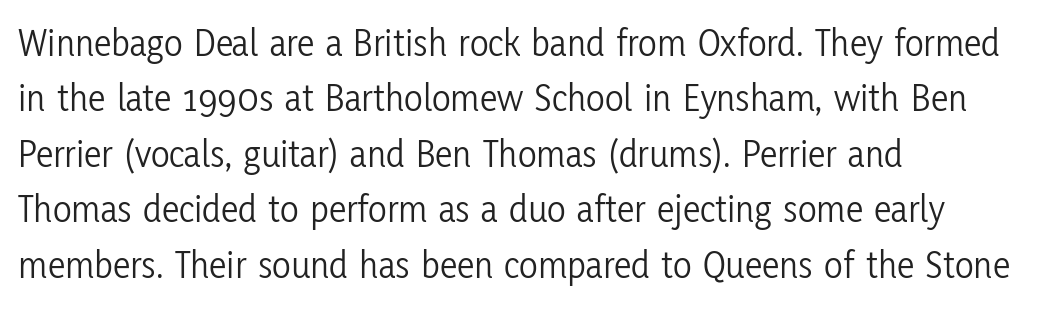
The image shows 39 px light, condensed sans-serif type, upright; set left-aligned, normal line spacing (1.42x), normal letter spacing, not underlined; low stroke contrast and a medium x-height.
